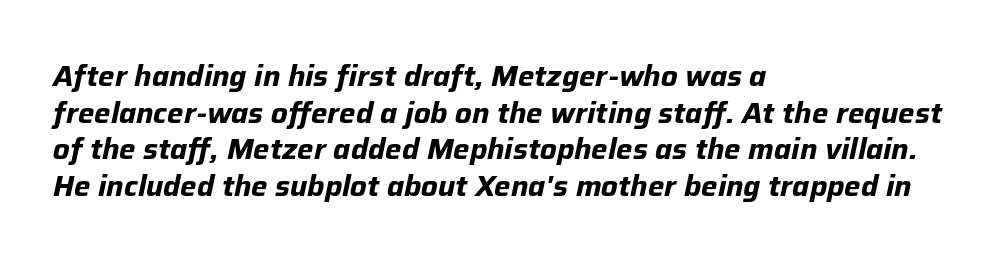
Q: Is the text bold? A: Yes.
Q: Is the text italic (slanted)? A: Yes, it leans right by about 12 degrees.
Q: Is the text underlined? A: No.
Q: How is the paragraph aligned? A: Left-aligned.
Q: Is the spacing between letters normal or unusually wide? A: Normal.
Q: Is the spacing between lines tight, normal or loose? A: Normal.
Q: Width (condensed, normal, or wide)? A: Normal.
Q: Stroke contrast? A: Low.
Q: x-height? A: Medium.
Q: Monospaced? A: No.
